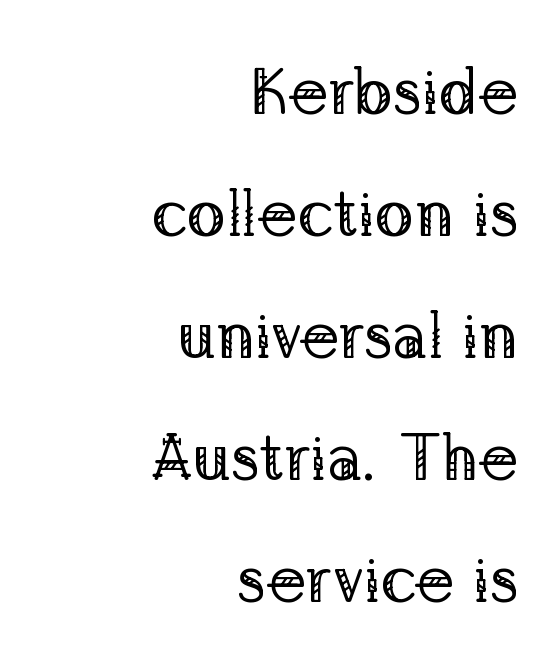
Each word holds together tightly as a unit, with standard inter-letter gaps. Stems here are at most as thick as an everyday book face. What kind of face is this? One with serifs. Italic? Not at all — the glyphs are vertical. Unmarked baselines from the first word to the last.
